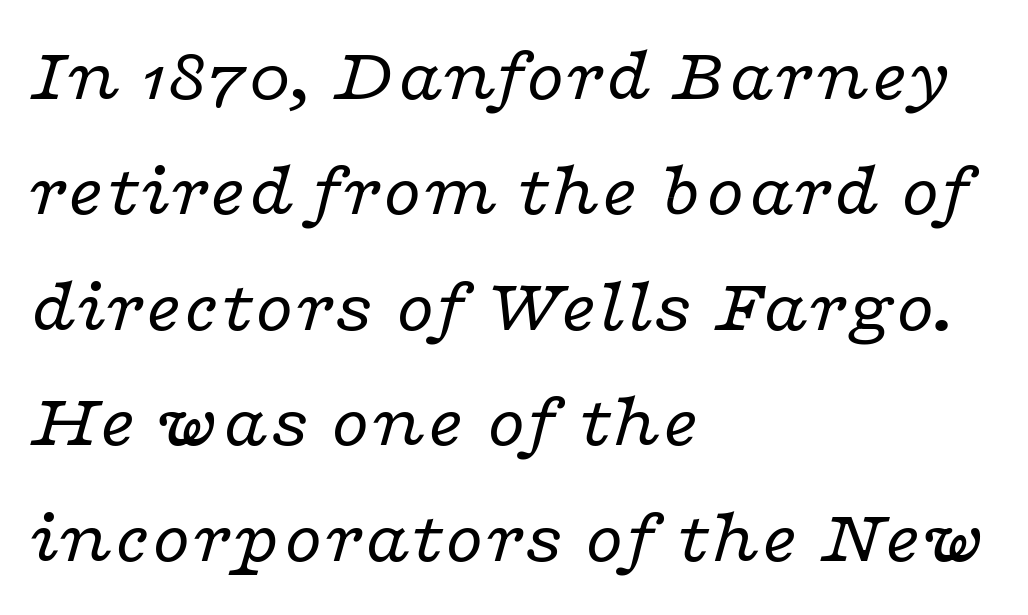
The image shows 78 px regular-weight, wide serif type, italic (leaning right); set left-aligned, normal line spacing (1.48x), normal letter spacing, not underlined; low stroke contrast and a medium x-height.
